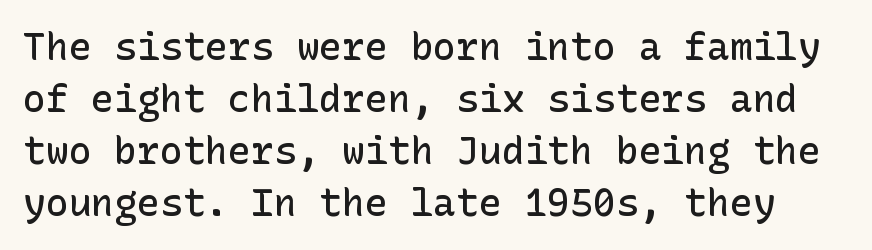
The image shows 38 px semibold sans-serif type, upright; set normal line spacing (1.37x), normal letter spacing, not underlined; low stroke contrast and a medium x-height.
